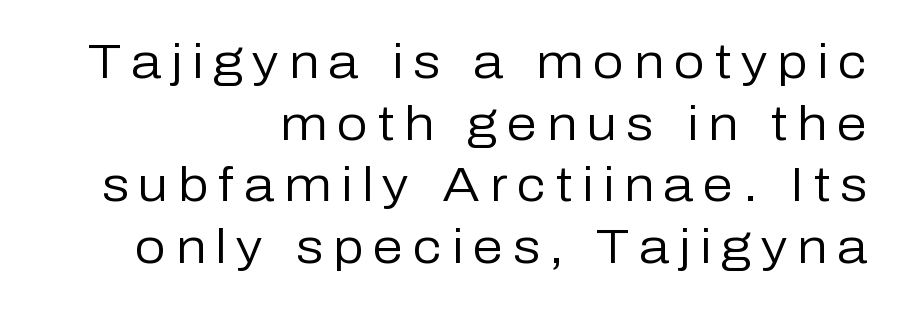
The image shows 49 px regular-weight sans-serif type, upright; set right-aligned, normal line spacing (1.26x), unusually wide letter spacing (+0.2 em), not underlined; low stroke contrast and a medium x-height.
